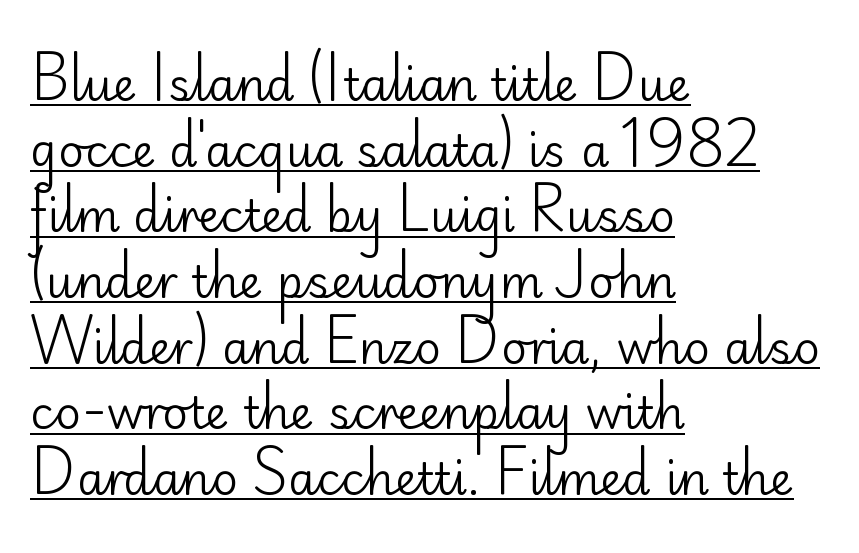
The image shows 45 px regular-weight sans-serif type, upright; set left-aligned, normal line spacing (1.46x), normal letter spacing, underlined; low stroke contrast and a small x-height.
